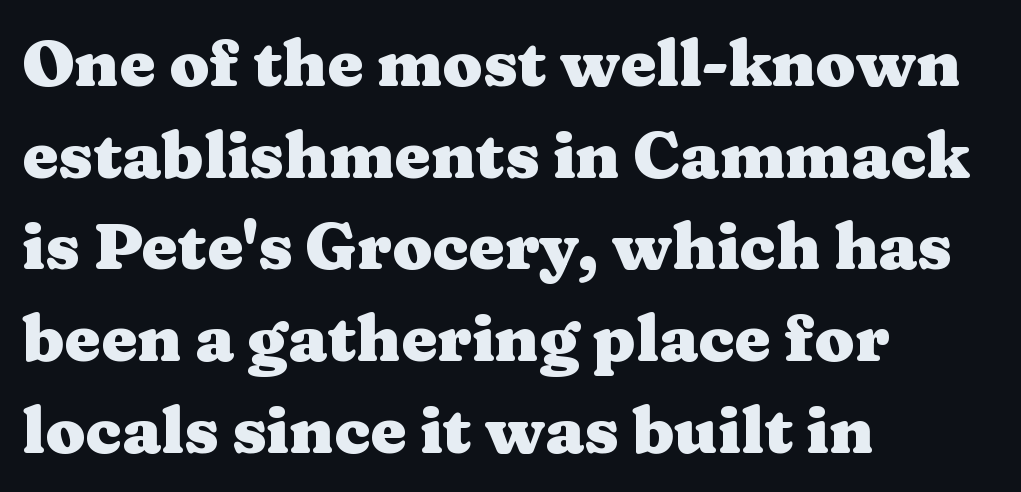
{"serif": "yes", "italic": "no", "bold": "yes", "weight": "heavy", "width": "wide", "stroke_contrast": "medium", "x_height": "medium", "monospaced": "no", "underline": "no", "align": "left", "line_spacing": "normal", "line_spacing_ratio": 1.41, "letter_spacing": "normal", "letter_spacing_em": 0.0, "glyph_px": 65}
